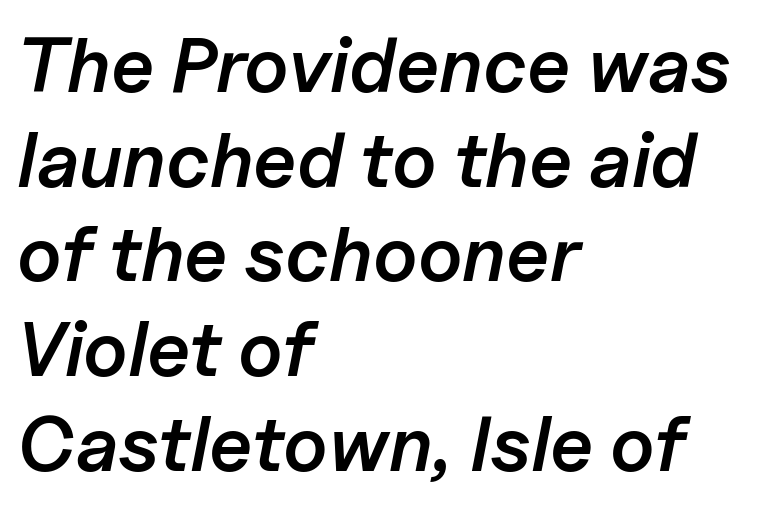
{"italic": "yes", "lean": "right", "slant_degrees": 11, "bold": "semi", "weight": "semibold", "width": "normal", "stroke_contrast": "low", "x_height": "medium", "monospaced": "no", "underline": "no", "align": "left", "line_spacing_ratio": 1.23, "letter_spacing": "normal", "letter_spacing_em": 0.0, "glyph_px": 77}
